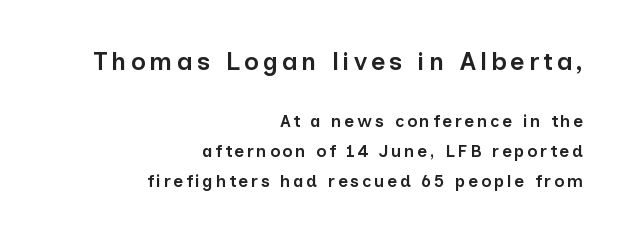
{"italic": "no", "bold": "semi", "underline": "no", "align": "right", "line_spacing_ratio": 1.77, "larger_block": "first", "size_ratio": 1.47, "glyph_px": 25}
